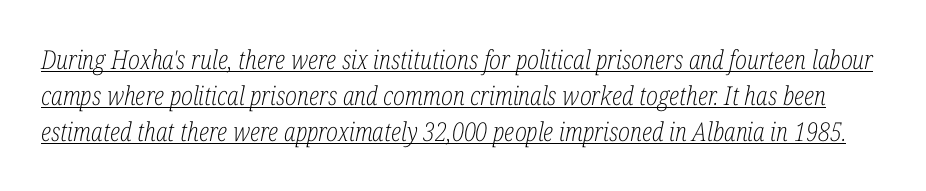
{"italic": "yes", "lean": "right", "slant_degrees": 12, "bold": "no", "underline": "yes", "line_spacing": "normal", "line_spacing_ratio": 1.39, "letter_spacing": "normal", "letter_spacing_em": 0.0, "glyph_px": 26}
